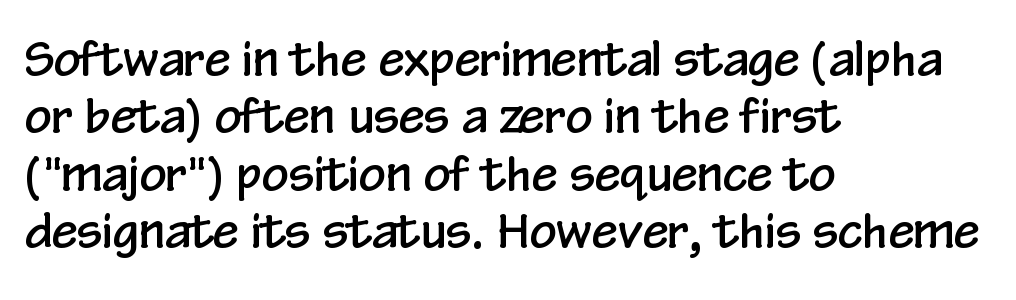
The image shows 47 px condensed sans-serif type, upright; set left-aligned, line spacing 1.22x, normal letter spacing, not underlined; low stroke contrast and a medium x-height.
